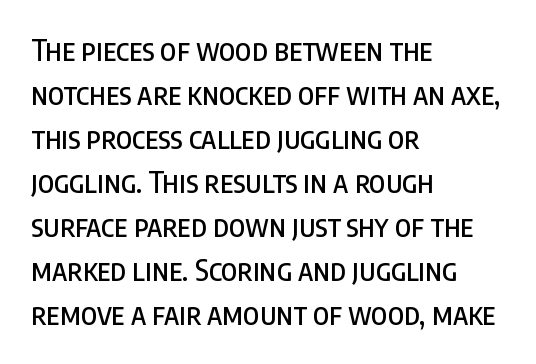
Q: Is the text italic (slanted)? A: No, it is upright.
Q: Is the typeface a serif or a sans-serif typeface? A: Sans-serif.
Q: Is the text underlined? A: No.
Q: How is the paragraph aligned? A: Left-aligned.
Q: Is the spacing between letters normal or unusually wide? A: Normal.
Q: Is the spacing between lines tight, normal or loose? A: Normal.
Q: Width (condensed, normal, or wide)? A: Condensed.
Q: Stroke contrast? A: Low.
Q: x-height? A: Large.
Q: Monospaced? A: No.
